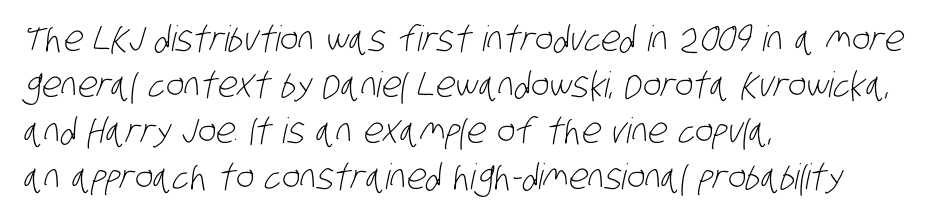
Stroke thickness stays within the range of a standard reading face or lighter. No word sits above an underline. The passage shown is typed in a proportional face where columns would drift. Quick note: interline space is typical. The font family rendered here belongs to the sans-serif group.
